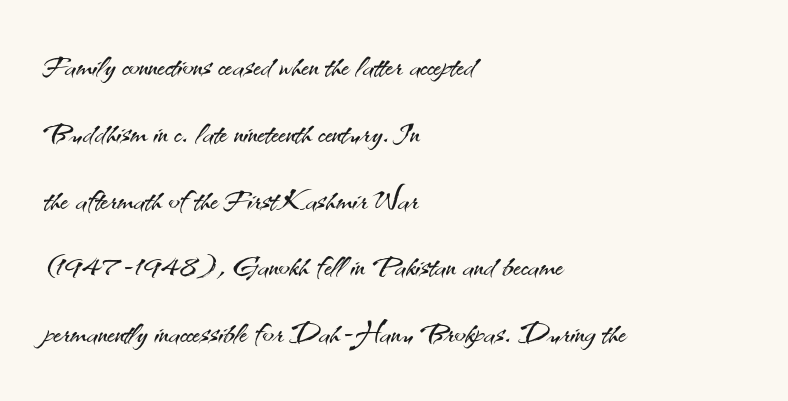
{"serif": "no", "bold": "no", "weight": "light", "width": "normal", "stroke_contrast": "medium", "x_height": "small", "monospaced": "no", "underline": "no", "align": "left", "line_spacing": "normal", "line_spacing_ratio": 1.59, "letter_spacing": "normal", "letter_spacing_em": 0.0, "glyph_px": 42}
